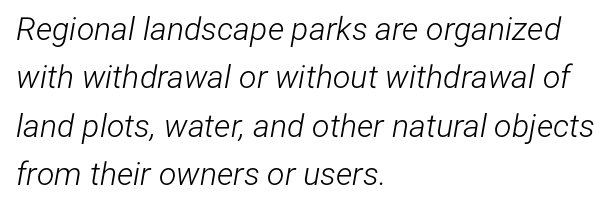
The image shows 32 px light, condensed type, italic (leaning right); set left-aligned, normal line spacing (1.51x), normal letter spacing, not underlined; low stroke contrast and a medium x-height.
